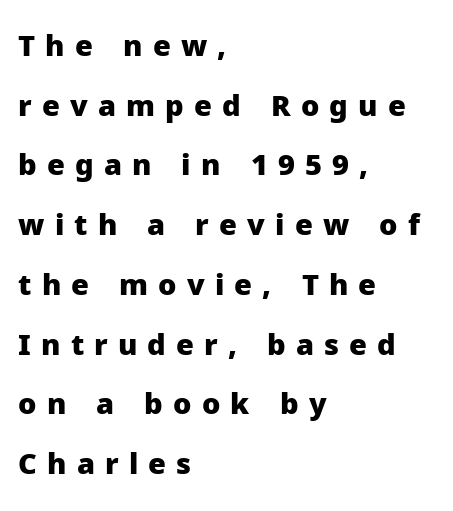
Each line starts at the same left margin while the right side varies. A typesetter would mark this as roman, not italic. Chunky letters — that's bold for sure. Spacing verdict: proportional, widths tailored to each character. Grotesque or geometric, the face here clearly has no serifs. These lines have a slow, spaced-out rhythm from letter to letter.
